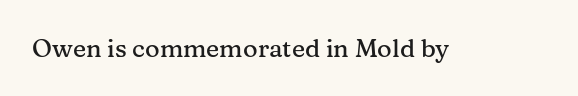
If you drew a line through each stem, it would be perfectly vertical. Characters follow at the spacing the type designer built in. The words here are not underlined.
